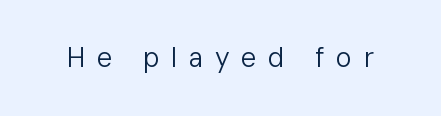
Every character sits straight up, as roman type does. Caption: expanded tracking, letters set apart. On a weight scale, this lands at 450 or below. Check under the words: just untouched page.
